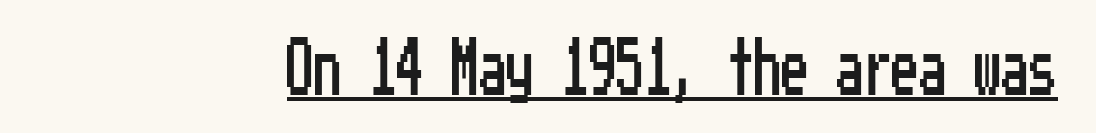
Like a heading marked for emphasis, these lines bear an underscore. Examine the stroke ends and you'll find no serifs. The face used here is rendered with its standard letterfit. The lettering holds an erect, upright posture throughout.
